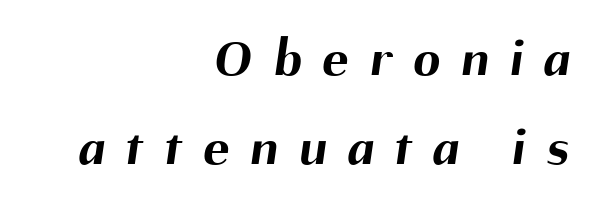
Whoever set this chose a conventional vertical rhythm. These lines are rendered in a variable-pitch font. Lines of text with bare space underneath. Teacher's note: observe the even right margin — that is flush-right alignment. Is the type bold? Yes — the strokes are clearly thick and heavy. The type family on display is of the sans-serif kind.
